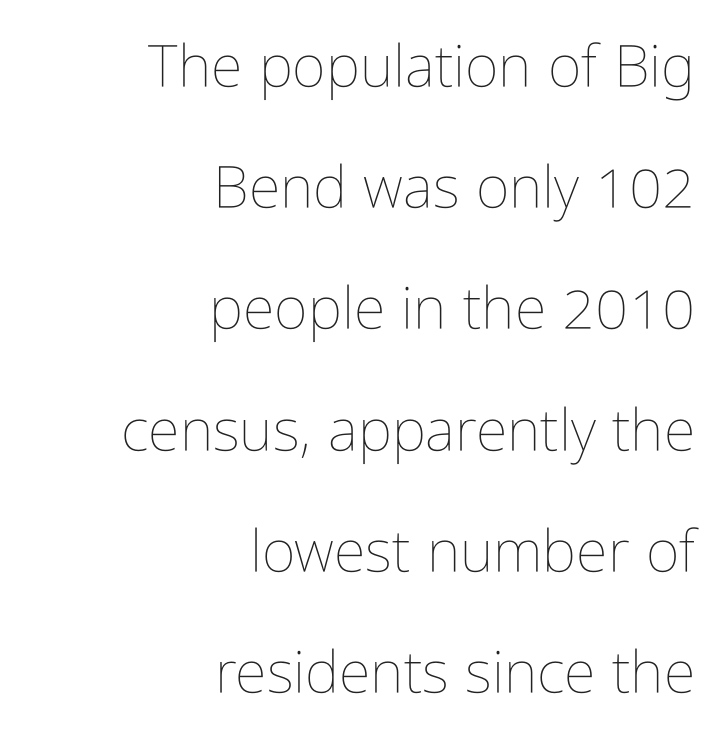
Q: Is the text bold? A: No.
Q: Is the text italic (slanted)? A: No, it is upright.
Q: Is the text underlined? A: No.
Q: How is the paragraph aligned? A: Right-aligned.
Q: Is the spacing between letters normal or unusually wide? A: Normal.
Q: Is the spacing between lines tight, normal or loose? A: Loose.
Q: Width (condensed, normal, or wide)? A: Condensed.
Q: Stroke contrast? A: Low.
Q: x-height? A: Medium.
Q: Monospaced? A: No.
